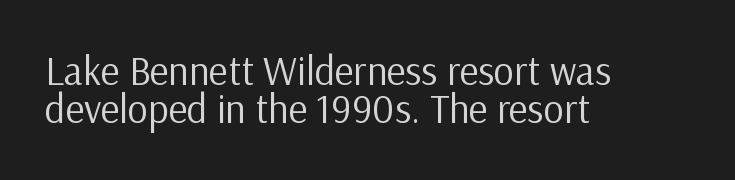
The image shows 40 px regular-weight sans-serif type, upright; set left-aligned, tight line spacing (0.96x), normal letter spacing, not underlined; low stroke contrast and a medium x-height.
